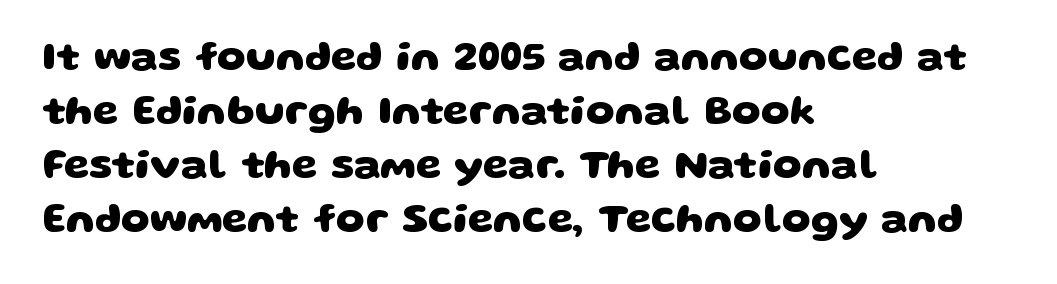
You could not count columns in this text — the font is proportionally spaced. Evenly set lines give the paragraph a standard silhouette. Typesetter's note: full bold, strokes at maximum text heaviness. Standard letterfit; no display-style spreading of the glyphs.
